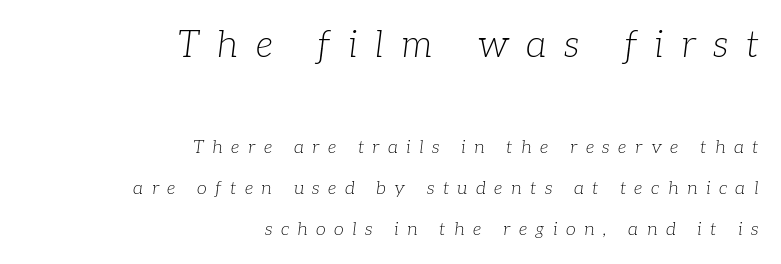
The image shows 37 px light serif type, italic (leaning right); set right-aligned, loose line spacing (2.26x), unusually wide letter spacing (+0.47 em), not underlined; the first (top) block is 2.06x larger; low stroke contrast and a medium x-height.
